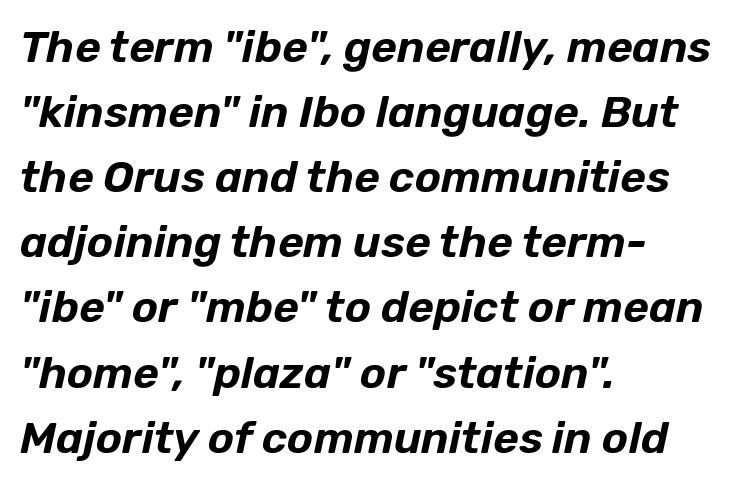
Q: Is the text italic (slanted)? A: Yes, it leans right by about 12 degrees.
Q: Is the text underlined? A: No.
Q: How is the paragraph aligned? A: Left-aligned.
Q: Is the spacing between letters normal or unusually wide? A: Normal.
Q: Is the spacing between lines tight, normal or loose? A: Normal.
Q: Width (condensed, normal, or wide)? A: Normal.
Q: Stroke contrast? A: Low.
Q: x-height? A: Medium.
Q: Monospaced? A: No.
